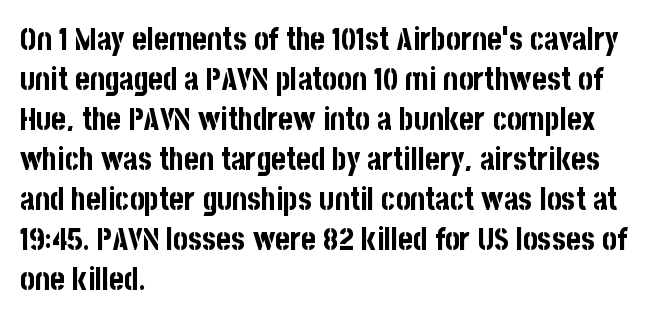
{"serif": "no", "italic": "no", "bold": "yes", "weight": "bold", "width": "condensed", "stroke_contrast": "low", "x_height": "large", "monospaced": "no", "underline": "no", "align": "left", "line_spacing": "normal", "line_spacing_ratio": 1.29, "letter_spacing": "normal", "letter_spacing_em": 0.0, "glyph_px": 31}
